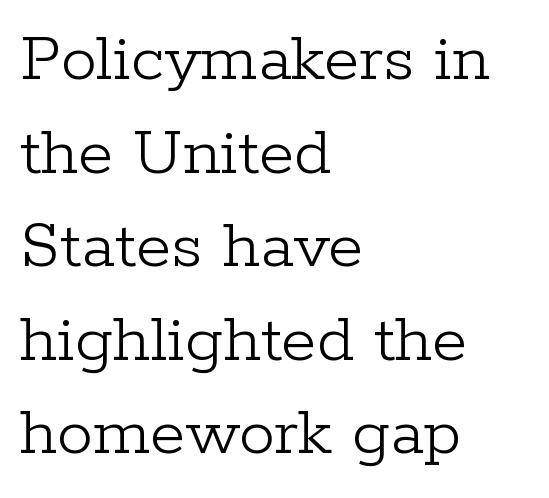
The image shows 72 px light serif type, upright; set left-aligned, normal line spacing (1.3x), normal letter spacing, not underlined; low stroke contrast and a medium x-height.
